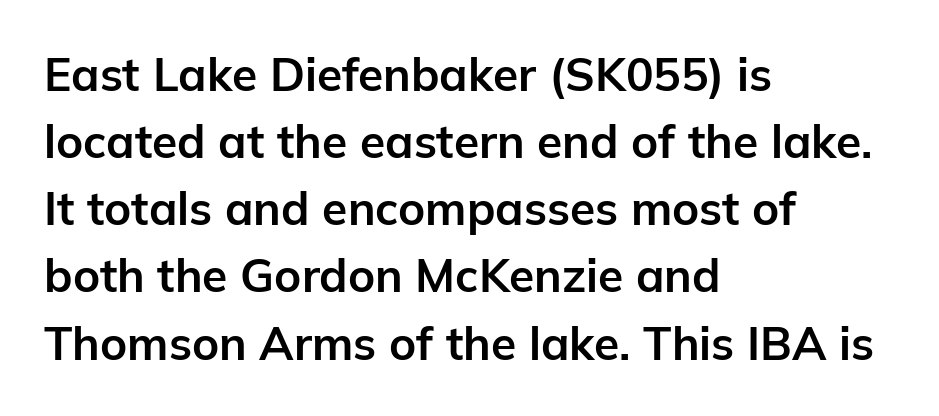
Q: Is the text bold? A: Yes.
Q: Is the text italic (slanted)? A: No, it is upright.
Q: Is the typeface a serif or a sans-serif typeface? A: Sans-serif.
Q: Is the text underlined? A: No.
Q: How is the paragraph aligned? A: Left-aligned.
Q: Is the spacing between letters normal or unusually wide? A: Normal.
Q: Is the spacing between lines tight, normal or loose? A: Normal.
Q: Width (condensed, normal, or wide)? A: Normal.
Q: Stroke contrast? A: Low.
Q: x-height? A: Medium.
Q: Monospaced? A: No.
